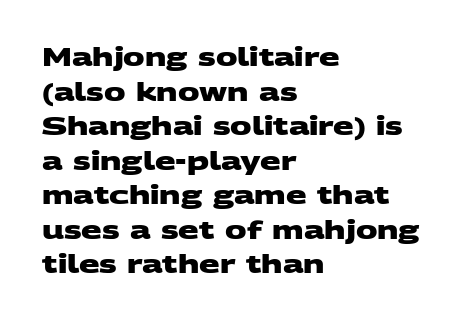
Q: Is the text bold? A: Yes.
Q: Is the text underlined? A: No.
Q: How is the paragraph aligned? A: Left-aligned.
Q: Is the spacing between letters normal or unusually wide? A: Normal.
Q: Is the spacing between lines tight, normal or loose? A: Normal.
